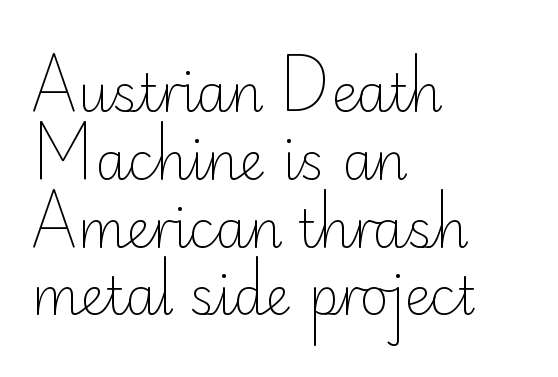
Q: Is the text bold? A: No.
Q: Is the text italic (slanted)? A: No, it is upright.
Q: Is the typeface a serif or a sans-serif typeface? A: Sans-serif.
Q: Is the text underlined? A: No.
Q: How is the paragraph aligned? A: Left-aligned.
Q: Is the spacing between letters normal or unusually wide? A: Normal.
Q: Is the spacing between lines tight, normal or loose? A: Normal.
Q: Width (condensed, normal, or wide)? A: Normal.
Q: Stroke contrast? A: Low.
Q: x-height? A: Small.
Q: Monospaced? A: No.
